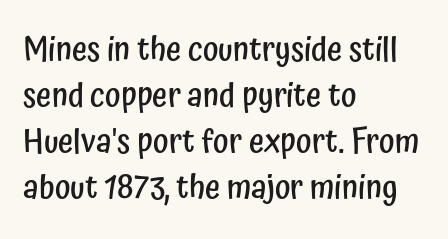
Q: Is the text bold? A: Semi-bold.
Q: Is the text italic (slanted)? A: No, it is upright.
Q: Is the typeface a serif or a sans-serif typeface? A: Sans-serif.
Q: Is the text underlined? A: No.
Q: How is the paragraph aligned? A: Left-aligned.
Q: Is the spacing between letters normal or unusually wide? A: Normal.
Q: Is the spacing between lines tight, normal or loose? A: Normal.
Q: Width (condensed, normal, or wide)? A: Condensed.
Q: Stroke contrast? A: Low.
Q: x-height? A: Medium.
Q: Monospaced? A: No.
